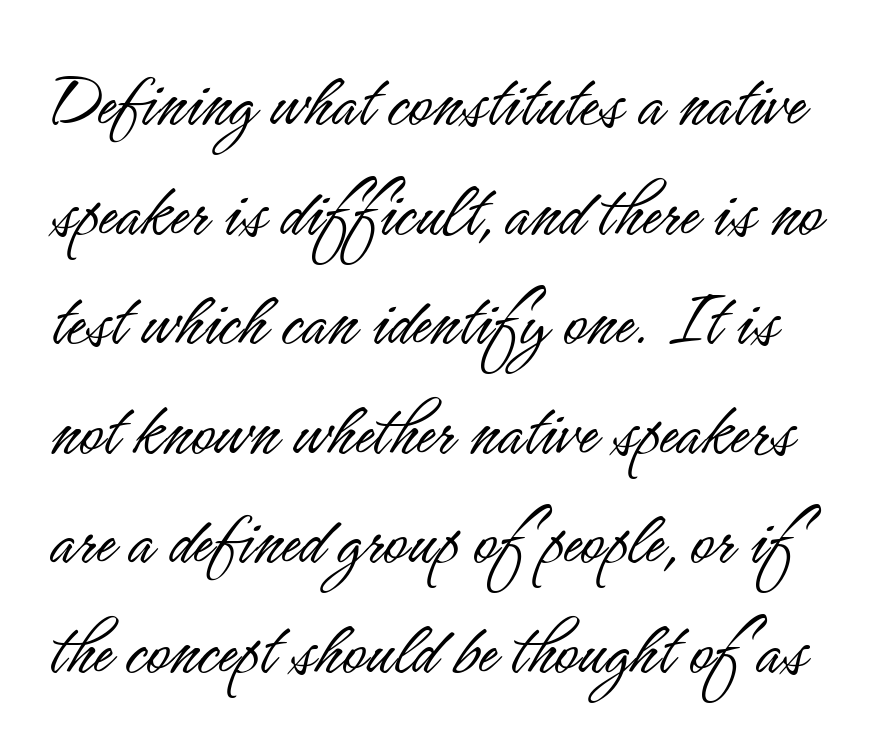
Q: Is the text bold? A: No.
Q: Is the text italic (slanted)? A: Yes.
Q: Is the typeface a serif or a sans-serif typeface? A: Sans-serif.
Q: Is the text underlined? A: No.
Q: Is the spacing between letters normal or unusually wide? A: Normal.
Q: Is the spacing between lines tight, normal or loose? A: Normal.
Q: Width (condensed, normal, or wide)? A: Condensed.
Q: Stroke contrast? A: Low.
Q: x-height? A: Small.
Q: Monospaced? A: No.
